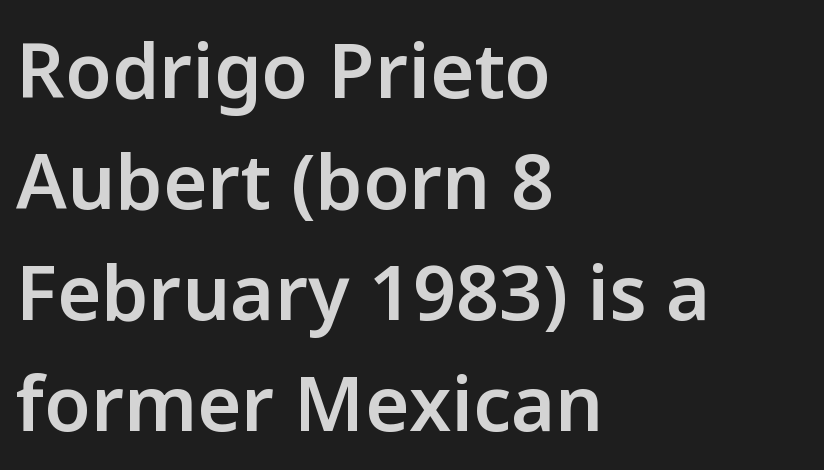
Q: Is the text bold? A: Semi-bold.
Q: Is the text italic (slanted)? A: No, it is upright.
Q: Is the typeface a serif or a sans-serif typeface? A: Sans-serif.
Q: Is the text underlined? A: No.
Q: How is the paragraph aligned? A: Left-aligned.
Q: Is the spacing between letters normal or unusually wide? A: Normal.
Q: Is the spacing between lines tight, normal or loose? A: Normal.
Q: Width (condensed, normal, or wide)? A: Normal.
Q: Stroke contrast? A: Low.
Q: x-height? A: Medium.
Q: Monospaced? A: No.
